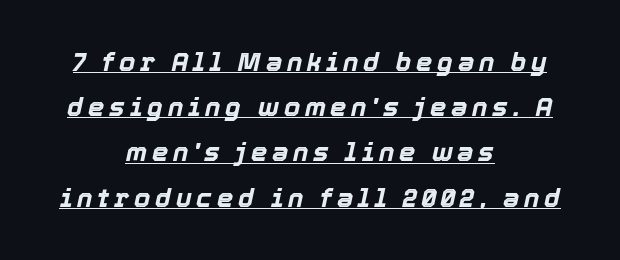
The image shows 26 px bold type, italic (leaning right); set centered, line spacing 1.74x, underlined.
